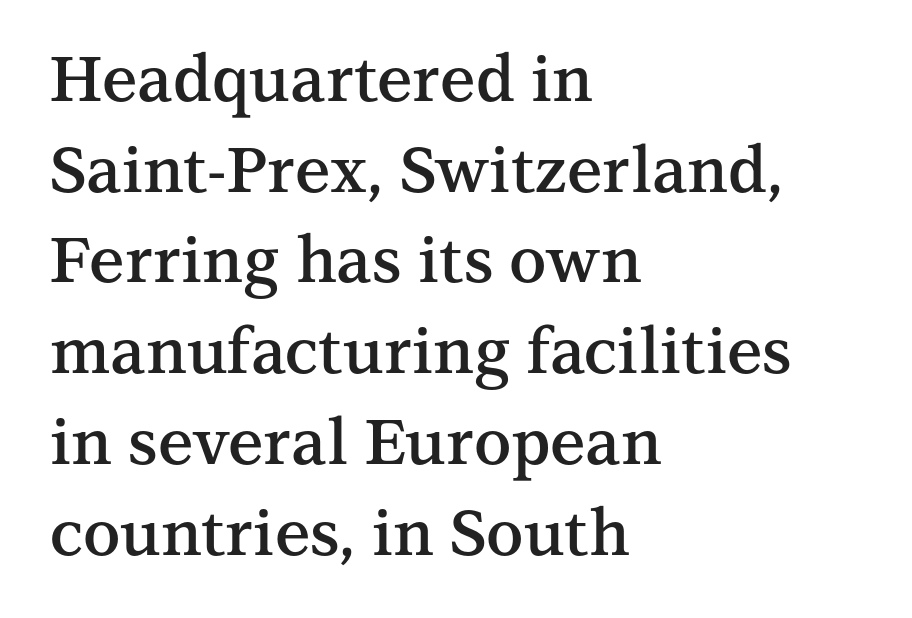
The image shows 63 px semibold serif type, upright; set left-aligned, normal line spacing (1.44x), normal letter spacing, not underlined; medium stroke contrast and a medium x-height.
